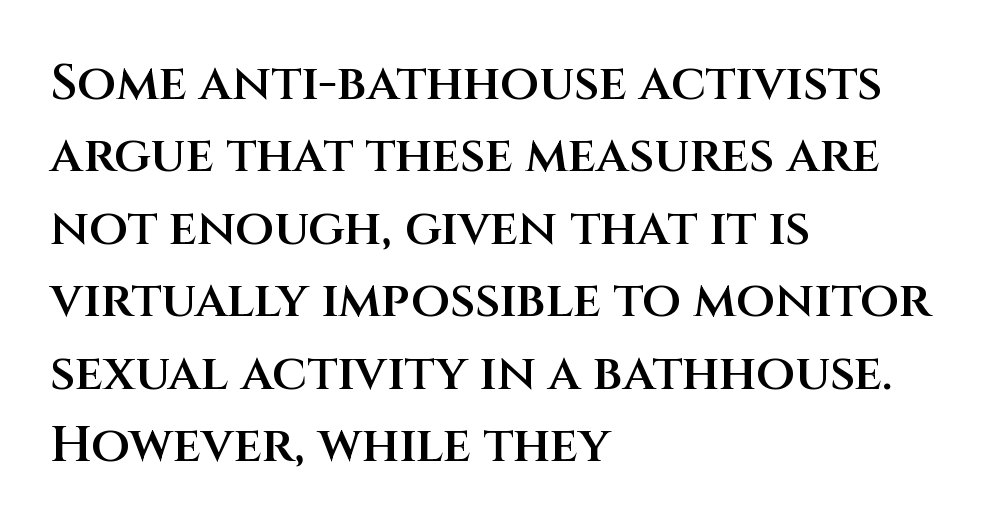
A semibold gives these letters moderate extra thickness, short of bold. A bare baseline throughout the passage. Italic? Not at all — the glyphs are vertical. In terms of letterspacing, this is plain default setting.
